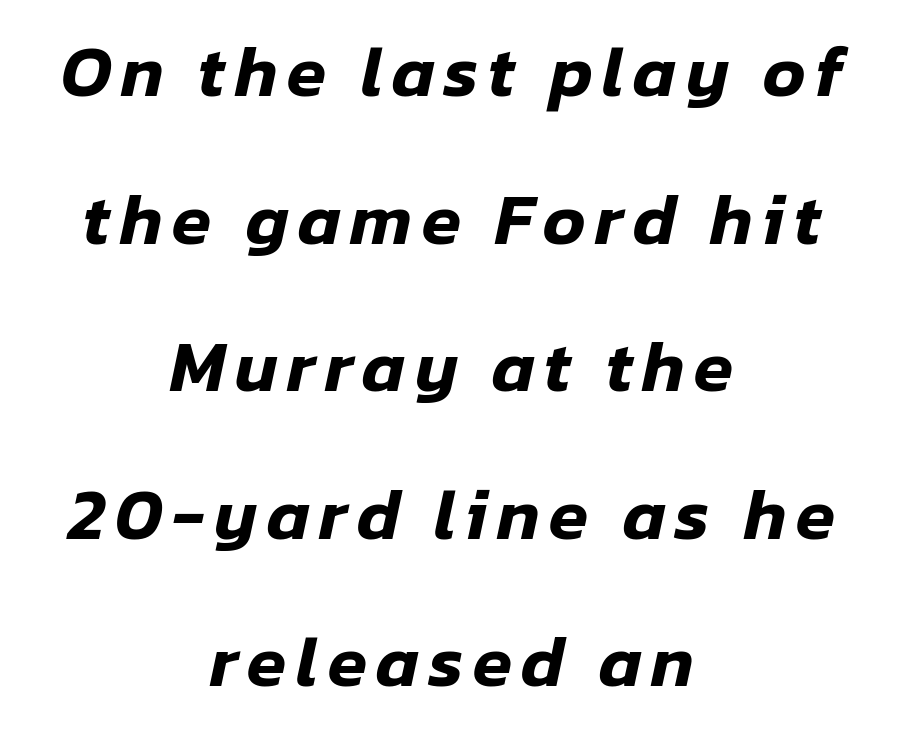
{"italic": "yes", "lean": "right", "slant_degrees": 12, "width": "normal", "stroke_contrast": "low", "x_height": "medium", "monospaced": "no", "underline": "no", "align": "center", "line_spacing": "loose", "line_spacing_ratio": 2.05, "glyph_px": 72}
